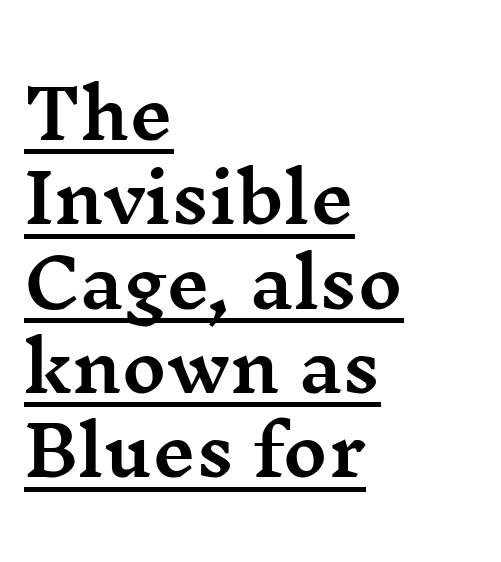
Q: Is the text italic (slanted)? A: No, it is upright.
Q: Is the typeface a serif or a sans-serif typeface? A: Serif.
Q: Is the text underlined? A: Yes.
Q: How is the paragraph aligned? A: Left-aligned.
Q: Is the spacing between letters normal or unusually wide? A: Normal.
Q: Width (condensed, normal, or wide)? A: Wide.
Q: Stroke contrast? A: Medium.
Q: x-height? A: Medium.
Q: Monospaced? A: No.
